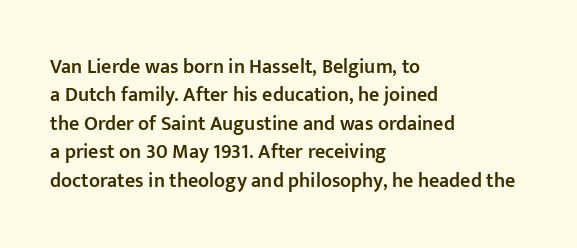
The strokes are fattened partway — semibold, not bold. The typesetter chose a ragged-right arrangement here. The letters sit at their default tracking, neither squeezed nor spread. If you measured baseline to baseline, you'd find a middling distance. The font's upright variant was chosen for this text.
